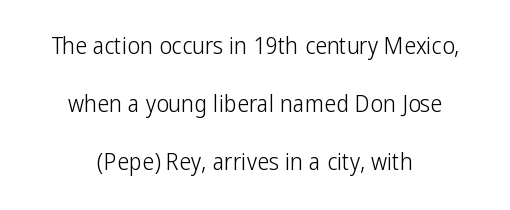
The image shows 24 px text type, upright; set centered, loose line spacing (2.42x), normal letter spacing, not underlined.
